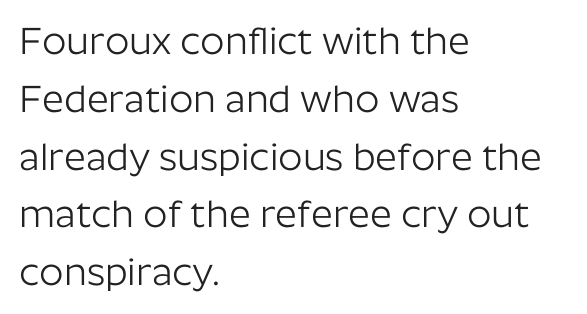
Q: Is the text bold? A: No.
Q: Is the text italic (slanted)? A: No, it is upright.
Q: Is the typeface a serif or a sans-serif typeface? A: Sans-serif.
Q: Is the text underlined? A: No.
Q: How is the paragraph aligned? A: Left-aligned.
Q: Is the spacing between letters normal or unusually wide? A: Normal.
Q: Is the spacing between lines tight, normal or loose? A: Normal.
Q: Width (condensed, normal, or wide)? A: Normal.
Q: Stroke contrast? A: Low.
Q: x-height? A: Medium.
Q: Monospaced? A: No.
